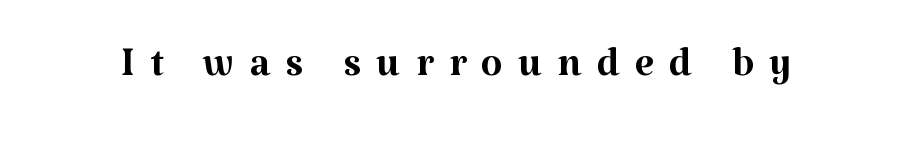
Q: Is the text bold? A: No.
Q: Is the text italic (slanted)? A: No, it is upright.
Q: Is the typeface a serif or a sans-serif typeface? A: Serif.
Q: Is the text underlined? A: No.
Q: Is the spacing between letters normal or unusually wide? A: Unusually wide.
Q: Width (condensed, normal, or wide)? A: Normal.
Q: Stroke contrast? A: Medium.
Q: x-height? A: Medium.
Q: Monospaced? A: No.
